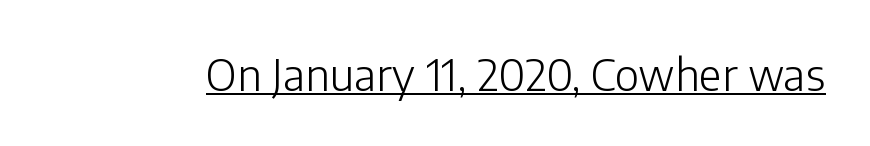
Q: Is the text bold? A: No.
Q: Is the text italic (slanted)? A: No, it is upright.
Q: Is the typeface a serif or a sans-serif typeface? A: Sans-serif.
Q: Is the text underlined? A: Yes.
Q: Is the spacing between letters normal or unusually wide? A: Normal.
Q: Width (condensed, normal, or wide)? A: Normal.
Q: Stroke contrast? A: Low.
Q: x-height? A: Medium.
Q: Monospaced? A: No.
